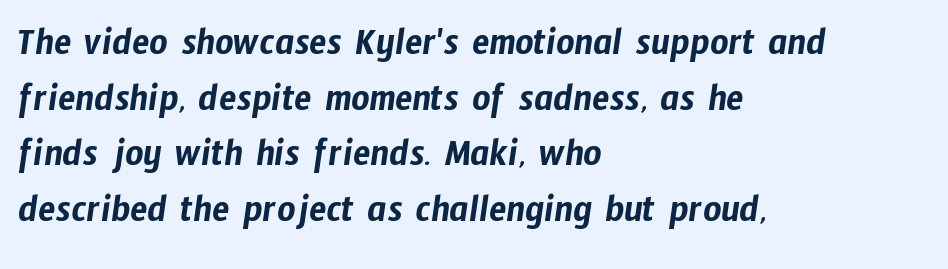
Q: Is the typeface a serif or a sans-serif typeface? A: Sans-serif.
Q: Is the text underlined? A: No.
Q: How is the paragraph aligned? A: Left-aligned.
Q: Is the spacing between letters normal or unusually wide? A: Normal.
Q: Is the spacing between lines tight, normal or loose? A: Normal.
Q: Width (condensed, normal, or wide)? A: Condensed.
Q: Stroke contrast? A: Low.
Q: x-height? A: Medium.
Q: Monospaced? A: No.
